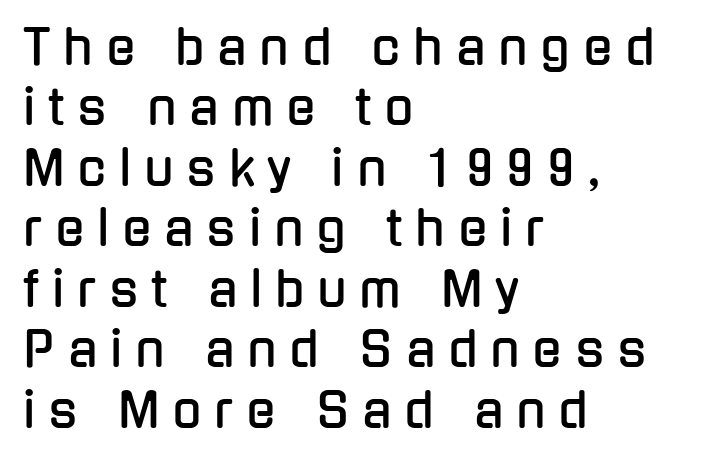
{"serif": "no", "italic": "no", "width": "condensed", "stroke_contrast": "low", "x_height": "medium", "monospaced": "no", "underline": "no", "align": "left", "line_spacing": "normal", "line_spacing_ratio": 1.26, "letter_spacing": "wide", "letter_spacing_em": 0.27, "glyph_px": 48}
